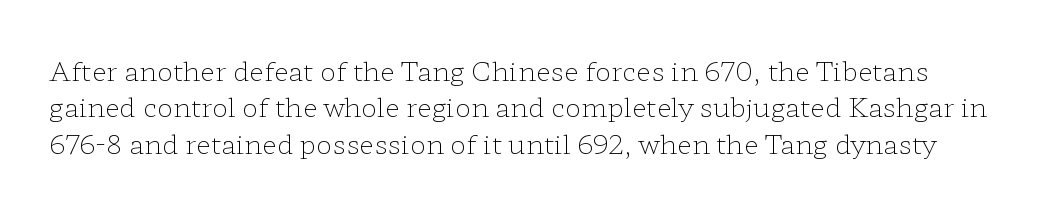
Q: Is the text bold? A: No.
Q: Is the text italic (slanted)? A: No, it is upright.
Q: Is the text underlined? A: No.
Q: Is the spacing between letters normal or unusually wide? A: Normal.
Q: Is the spacing between lines tight, normal or loose? A: Normal.
